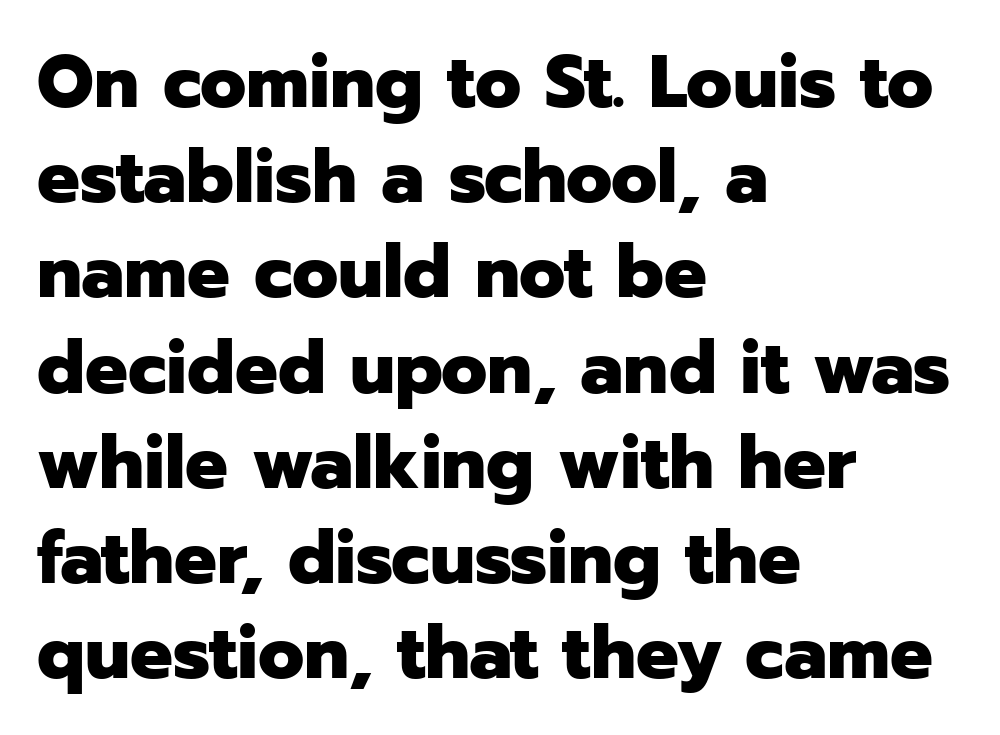
{"serif": "no", "italic": "no", "bold": "yes", "weight": "heavy", "width": "normal", "stroke_contrast": "low", "x_height": "medium", "monospaced": "no", "underline": "no", "align": "left", "line_spacing": "normal", "line_spacing_ratio": 1.27, "letter_spacing": "normal", "letter_spacing_em": 0.0, "glyph_px": 75}
